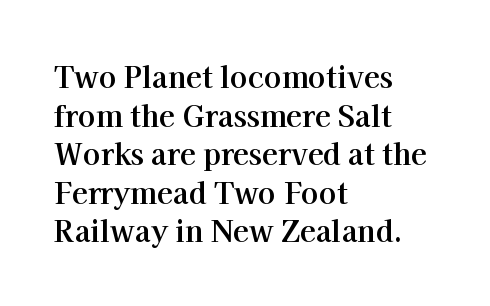
{"serif": "yes", "italic": "no", "bold": "yes", "weight": "bold", "width": "normal", "stroke_contrast": "high", "x_height": "medium", "monospaced": "no", "underline": "no", "align": "left", "line_spacing": "normal", "line_spacing_ratio": 1.33, "letter_spacing": "normal", "letter_spacing_em": 0.0, "glyph_px": 29}
